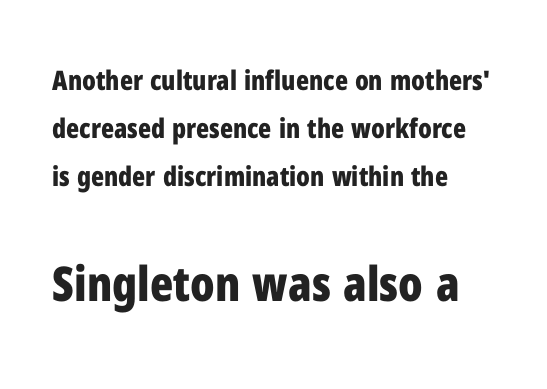
The image shows 48 px bold, condensed sans-serif type, upright; set left-aligned, line spacing 1.78x, normal letter spacing, not underlined; the second (bottom) block is 1.78x larger; low stroke contrast and a medium x-height.
